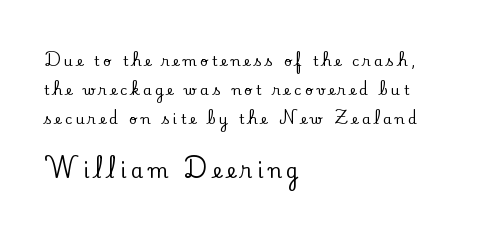
{"italic": "no", "underline": "no", "align": "left", "line_spacing": "loose", "line_spacing_ratio": 2.07, "letter_spacing": "wide", "letter_spacing_em": 0.25, "larger_block": "second", "size_ratio": 1.43, "glyph_px": 20}
